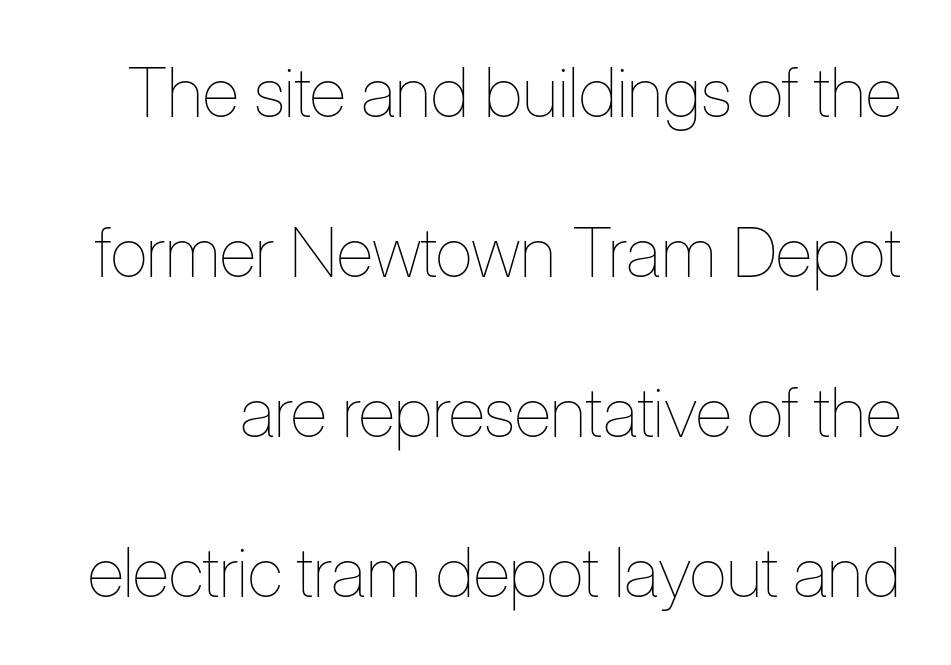
The image shows 69 px thin, condensed type, upright; set loose line spacing (2.32x), normal letter spacing, not underlined; low stroke contrast and a medium x-height.
